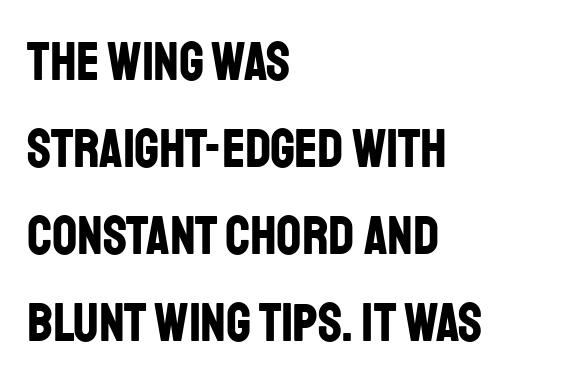
The image shows 55 px bold, condensed sans-serif type, upright; set left-aligned, normal line spacing (1.58x), normal letter spacing, not underlined; low stroke contrast and a large x-height.
